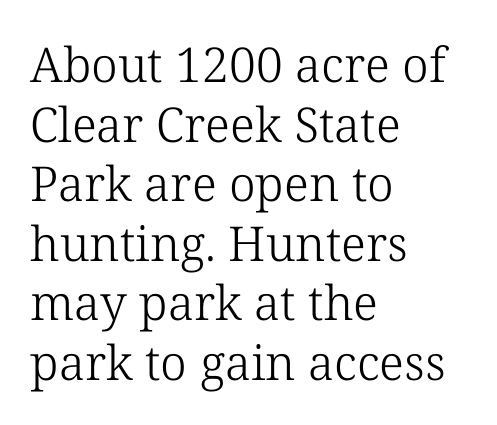
Q: Is the text bold? A: No.
Q: Is the text italic (slanted)? A: No, it is upright.
Q: Is the typeface a serif or a sans-serif typeface? A: Serif.
Q: Is the text underlined? A: No.
Q: How is the paragraph aligned? A: Left-aligned.
Q: Is the spacing between letters normal or unusually wide? A: Normal.
Q: Width (condensed, normal, or wide)? A: Normal.
Q: Stroke contrast? A: Low.
Q: x-height? A: Medium.
Q: Monospaced? A: No.
